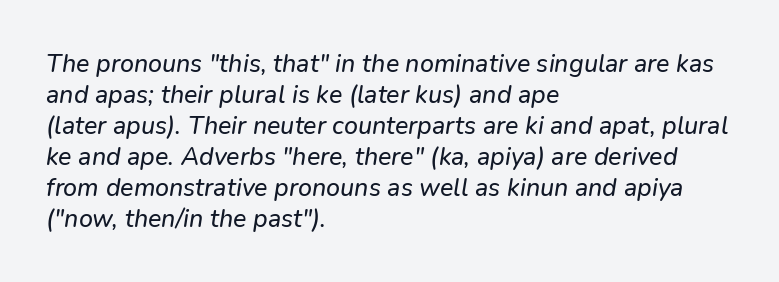
The space beneath each line is pristine and unruled. Compared with typical body copy, the letter spacing here is the same. One-word summary of the alignment: left.
